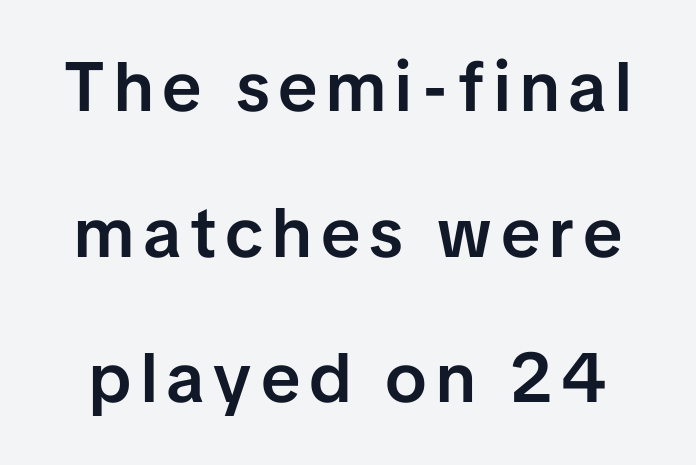
Do the characters align in a grid? No, the font is proportional. Its strokes are somewhat broadened, the hallmark of semibold type. In terms of leading, this rendering errs on the spacious side. Quick note: not italic, upright. Has an underline been added? It has not. Stroke terminals: plain, sans-serif.
